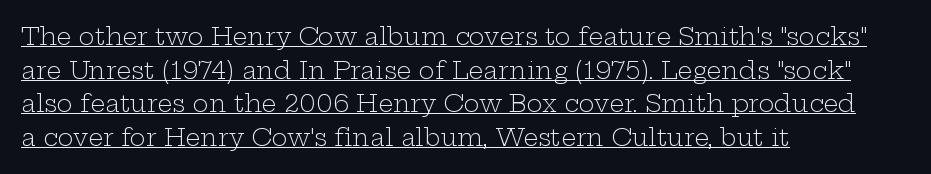
Q: Is the text bold? A: No.
Q: Is the text italic (slanted)? A: No, it is upright.
Q: Is the text underlined? A: Yes.
Q: How is the paragraph aligned? A: Left-aligned.
Q: Is the spacing between letters normal or unusually wide? A: Normal.
Q: Is the spacing between lines tight, normal or loose? A: Normal.
